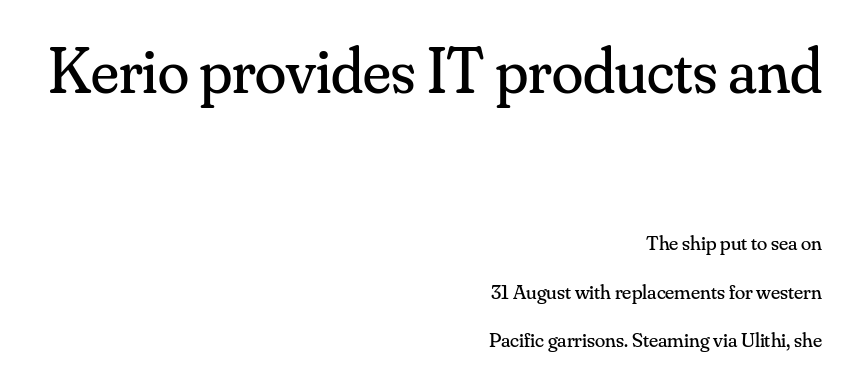
{"serif": "yes", "italic": "no", "bold": "no", "weight": "regular", "width": "normal", "stroke_contrast": "medium", "x_height": "small", "monospaced": "no", "underline": "no", "align": "right", "line_spacing": "loose", "line_spacing_ratio": 2.31, "letter_spacing": "normal", "letter_spacing_em": 0.0, "larger_block": "first", "size_ratio": 3.05, "glyph_px": 64}
